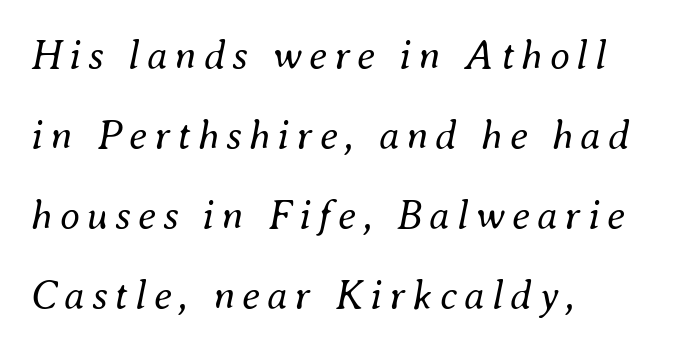
Q: Is the text bold? A: No.
Q: Is the text italic (slanted)? A: Yes, it leans right by about 8 degrees.
Q: Is the text underlined? A: No.
Q: How is the paragraph aligned? A: Left-aligned.
Q: Is the spacing between lines tight, normal or loose? A: Loose.
Q: Width (condensed, normal, or wide)? A: Normal.
Q: Stroke contrast? A: Medium.
Q: x-height? A: Small.
Q: Monospaced? A: No.
